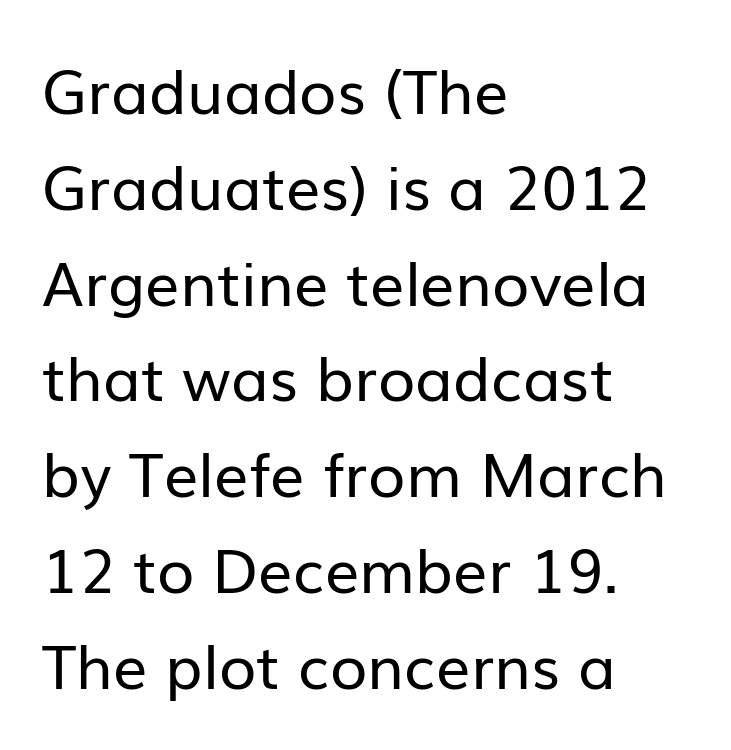
The letters carry no serifs — their stems end cleanly without finishing strokes. This rendering leaves character spacing at its baseline value. This sample is left-justified, so line endings fall wherever the words run out. Note the varied advance widths — an 'i' is clearly narrower than an 'm'. Ascenders rise straight up at ninety degrees.
